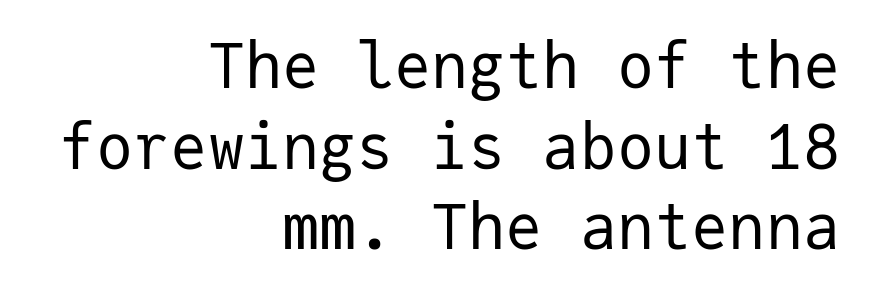
Is this a sans? Yes — the strokes have no serifs. The lettering holds an erect, upright posture throughout. Is the letter spacing exaggerated? No — it looks like the ordinary default. Any mark beneath the type? The region is blank. A flush-right, rag-left setting is used for this passage.
